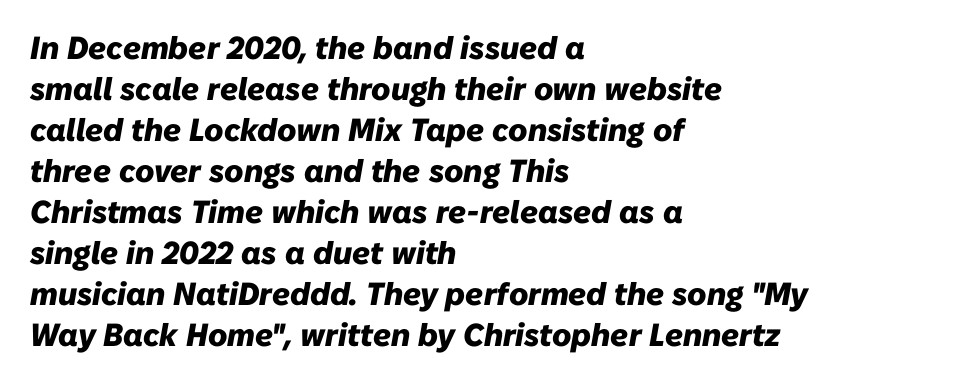
{"italic": "yes", "lean": "right", "slant_degrees": 10, "bold": "yes", "weight": "heavy", "width": "normal", "stroke_contrast": "low", "x_height": "medium", "monospaced": "no", "underline": "no", "align": "left", "line_spacing": "normal", "line_spacing_ratio": 1.28, "letter_spacing": "normal", "letter_spacing_em": 0.0, "glyph_px": 32}
